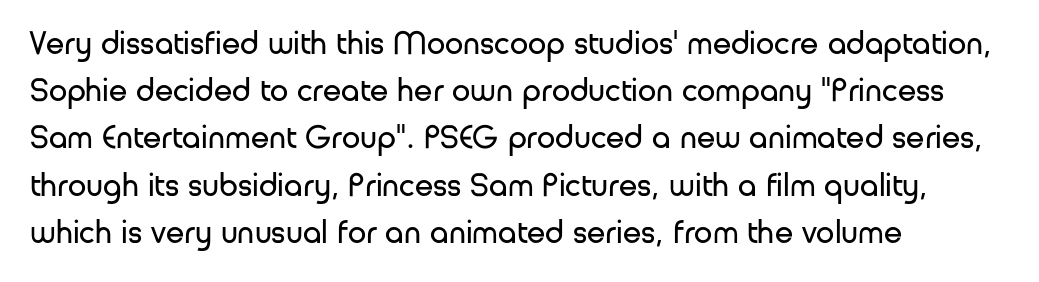
The image shows 33 px regular-weight sans-serif type, upright; set left-aligned, normal line spacing (1.43x), normal letter spacing, not underlined; low stroke contrast and a medium x-height.
